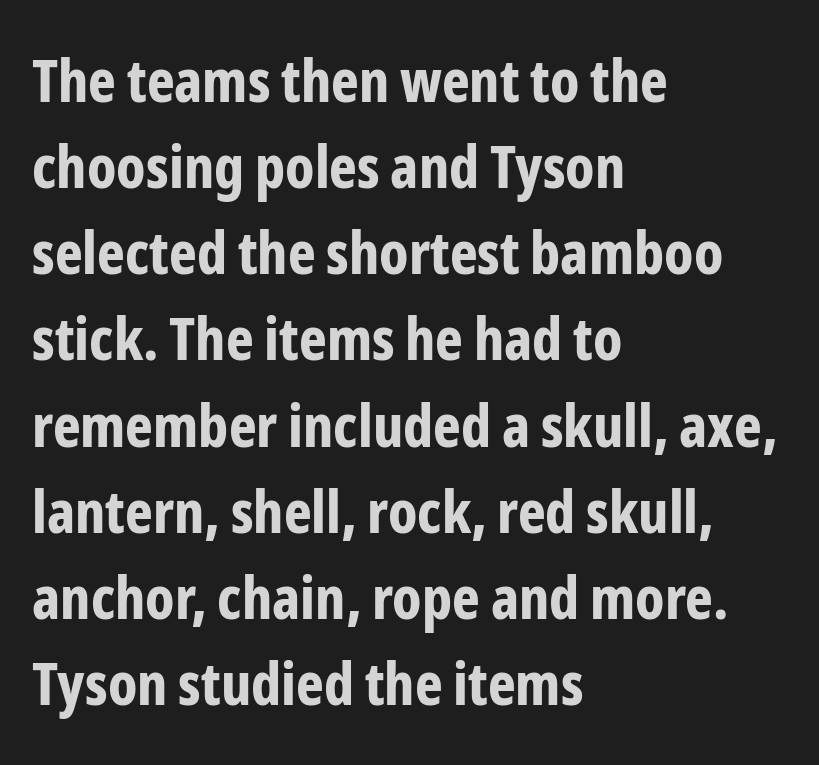
The image shows 59 px bold, condensed sans-serif type, upright; set left-aligned, normal line spacing (1.46x), normal letter spacing, not underlined; low stroke contrast and a medium x-height.
